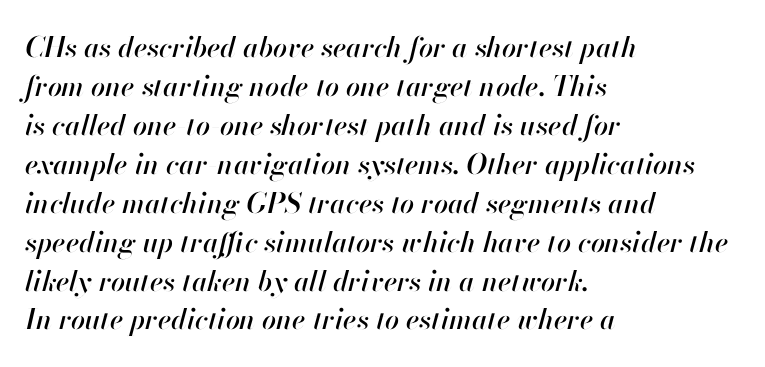
You could not count columns in this text — the font is proportionally spaced. Does the lettering tilt? It does — this is italic. The passage shown has conventional tracking throughout. Unmarked baselines from the first word to the last. Layout note: lines flush left. Baseline-to-baseline distance is the conventional proportion of letter height.
